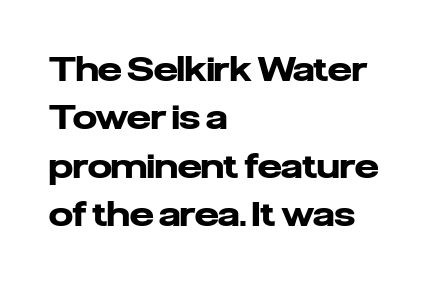
The image shows 34 px heavy sans-serif type, upright; set left-aligned, normal line spacing (1.42x), normal letter spacing, not underlined; low stroke contrast and a medium x-height.
